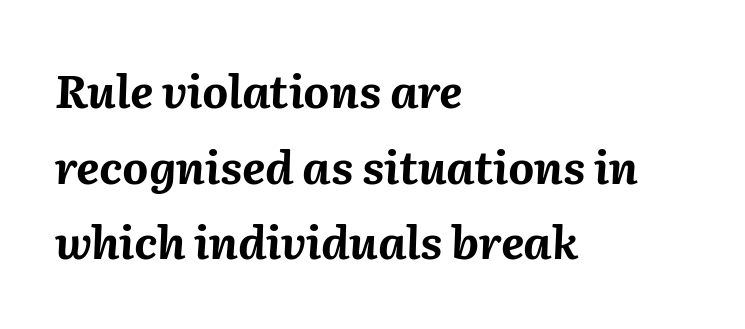
{"italic": "yes", "lean": "right", "slant_degrees": 2, "bold": "yes", "weight": "bold", "width": "normal", "stroke_contrast": "medium", "x_height": "medium", "monospaced": "no", "underline": "no", "align": "left", "line_spacing": "normal", "line_spacing_ratio": 1.68, "letter_spacing": "normal", "letter_spacing_em": 0.0, "glyph_px": 45}
